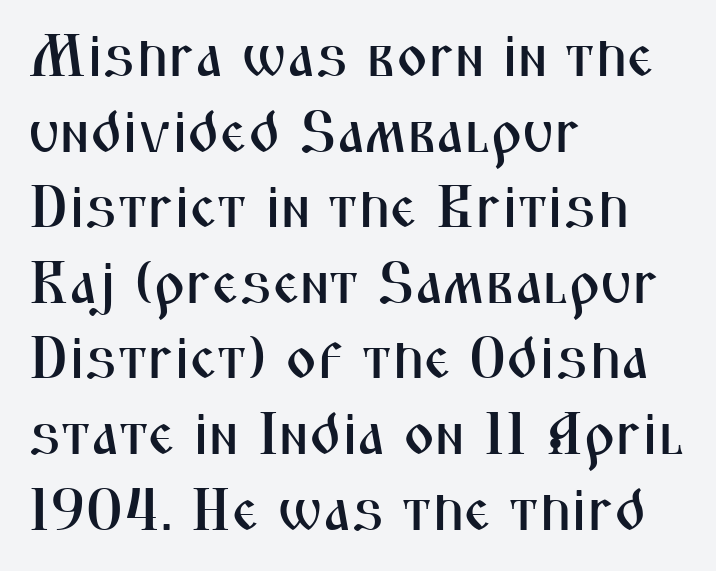
Q: Is the text italic (slanted)? A: No, it is upright.
Q: Is the typeface a serif or a sans-serif typeface? A: Sans-serif.
Q: Is the text underlined? A: No.
Q: How is the paragraph aligned? A: Left-aligned.
Q: Is the spacing between letters normal or unusually wide? A: Normal.
Q: Is the spacing between lines tight, normal or loose? A: Normal.
Q: Width (condensed, normal, or wide)? A: Condensed.
Q: Stroke contrast? A: Medium.
Q: x-height? A: Medium.
Q: Monospaced? A: No.
